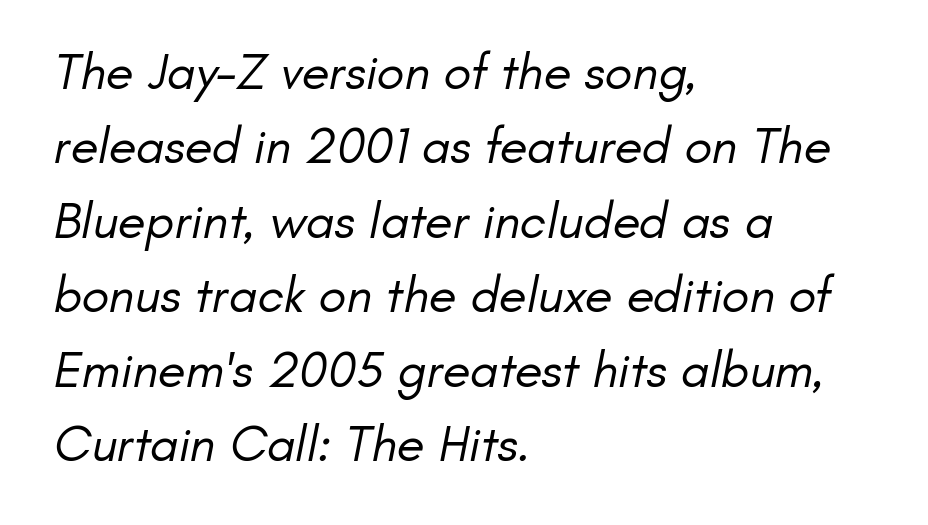
Weight class: somewhere from thin through regular. Bare-footed words on every line. Vertically, the passage feels balanced, rows spaced as you'd expect. Tracking here is standard; glyphs follow each other at the usual distance. These lines stack with their left ends in a neat column.
